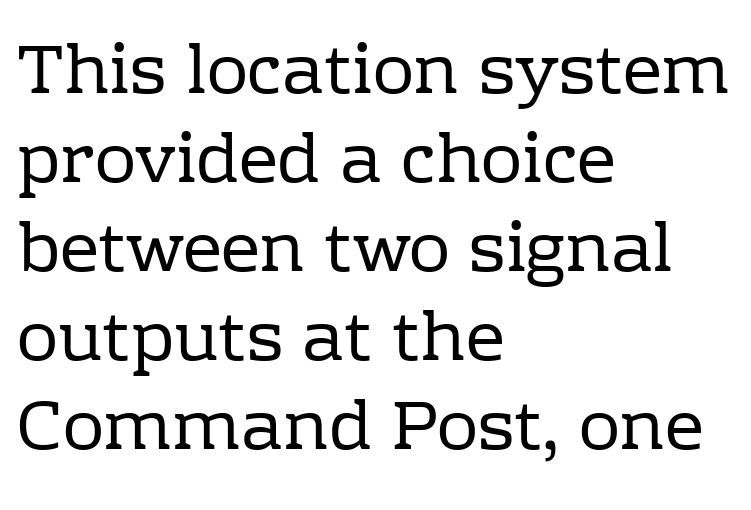
The image shows 69 px regular-weight serif type, upright; set left-aligned, normal line spacing (1.29x), normal letter spacing, not underlined; low stroke contrast and a medium x-height.
